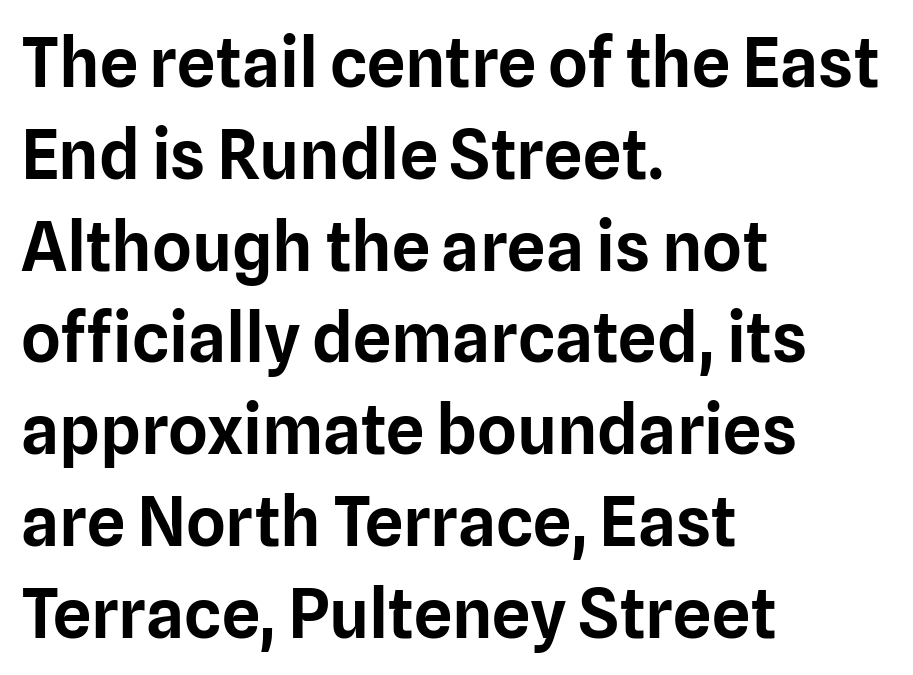
The image shows 68 px sans-serif type, upright; set left-aligned, normal line spacing (1.35x), normal letter spacing, not underlined; low stroke contrast and a medium x-height.
